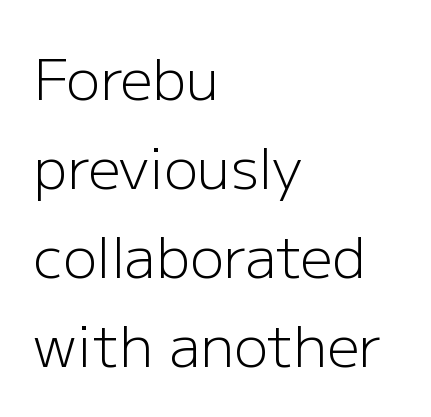
The passage shown is typed in a proportional face where columns would drift. Grotesque or geometric, the face here clearly has no serifs. In CSS terms this would be text-align: left. Words appear dense and cohesive because spacing is normal.
